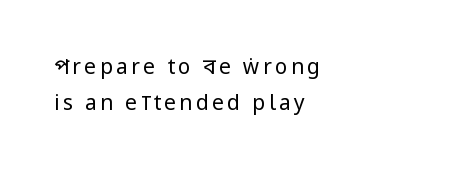
Q: Is the text bold? A: No.
Q: Is the text italic (slanted)? A: No, it is upright.
Q: Is the text underlined? A: No.
Q: How is the paragraph aligned? A: Left-aligned.
